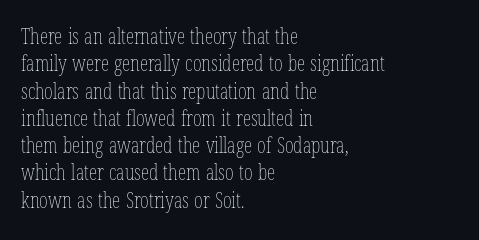
The image shows 21 px text type, upright; set left-aligned, normal line spacing (1.3x), normal letter spacing, not underlined.
